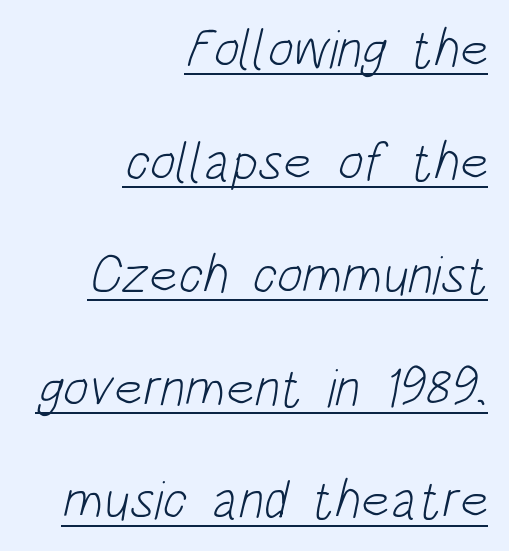
Type style note: lacks serifs. Stems and bowls with no extra thickness — not bold. Airy leading. Varying glyph widths throughout — classic text-font behaviour.
